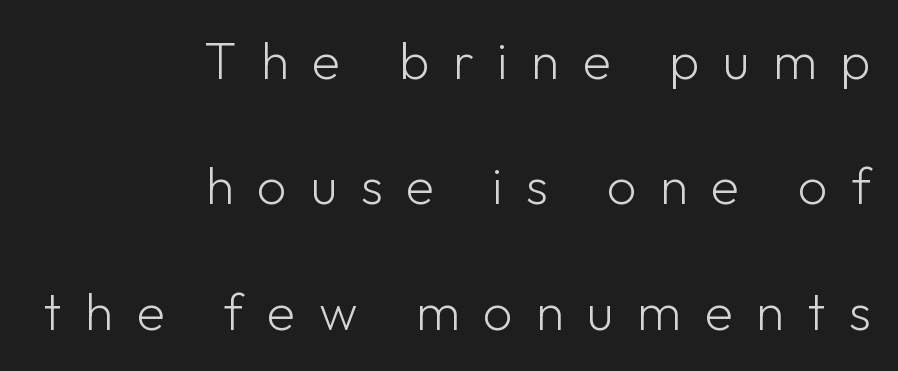
Q: Is the text bold? A: No.
Q: Is the text italic (slanted)? A: No, it is upright.
Q: Is the typeface a serif or a sans-serif typeface? A: Sans-serif.
Q: Is the text underlined? A: No.
Q: How is the paragraph aligned? A: Right-aligned.
Q: Is the spacing between letters normal or unusually wide? A: Unusually wide.
Q: Is the spacing between lines tight, normal or loose? A: Loose.
Q: Width (condensed, normal, or wide)? A: Normal.
Q: Stroke contrast? A: Low.
Q: x-height? A: Medium.
Q: Monospaced? A: No.
